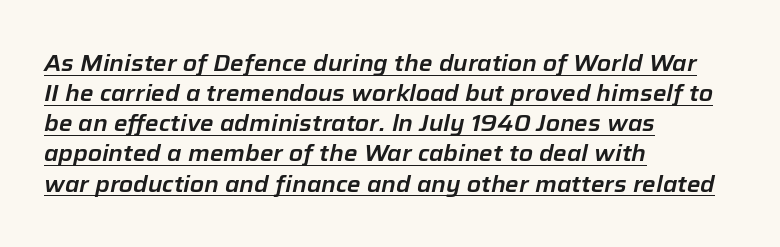
The image shows 23 px text type, italic (leaning right); set left-aligned, normal line spacing (1.31x), normal letter spacing, underlined.
